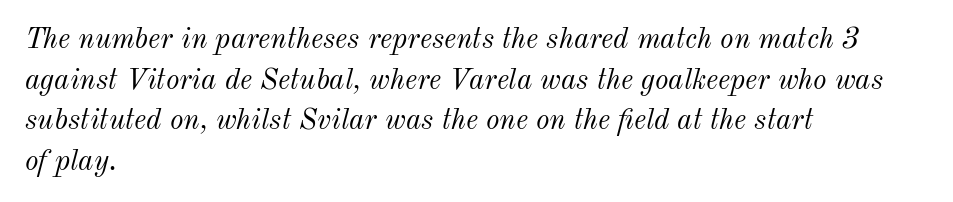
Q: Is the text bold? A: No.
Q: Is the text italic (slanted)? A: Yes, it leans right by about 12 degrees.
Q: Is the text underlined? A: No.
Q: How is the paragraph aligned? A: Left-aligned.
Q: Is the spacing between letters normal or unusually wide? A: Normal.
Q: Is the spacing between lines tight, normal or loose? A: Normal.
Q: Width (condensed, normal, or wide)? A: Normal.
Q: Stroke contrast? A: Medium.
Q: x-height? A: Small.
Q: Monospaced? A: No.
